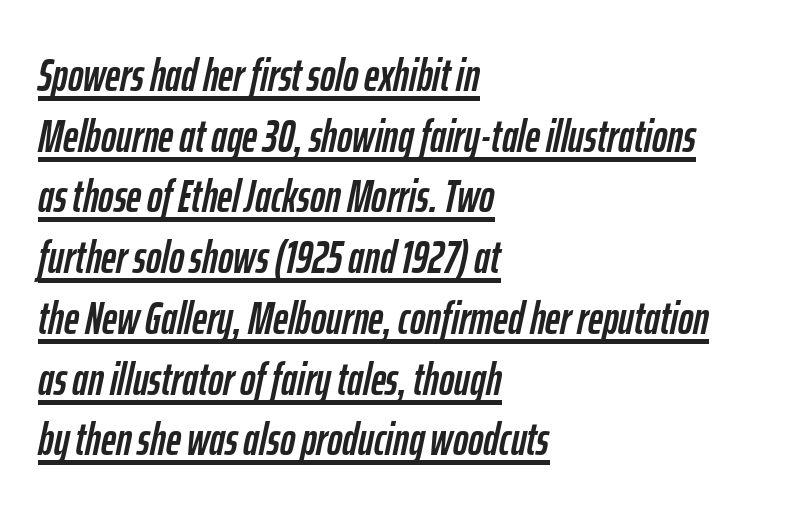
This rendering features underlined lettering. Posture: slanted. The passage shown stacks its lines at a standard gap. Here the designer chose a conventional face with non-uniform glyph widths.
